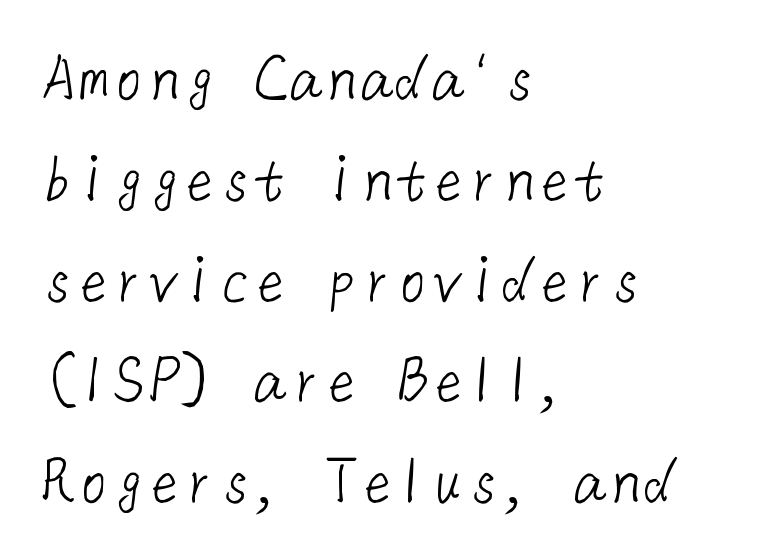
Q: Is the text bold? A: No.
Q: Is the typeface a serif or a sans-serif typeface? A: Sans-serif.
Q: Is the text underlined? A: No.
Q: How is the paragraph aligned? A: Left-aligned.
Q: Is the spacing between letters normal or unusually wide? A: Normal.
Q: Is the spacing between lines tight, normal or loose? A: Normal.
Q: Width (condensed, normal, or wide)? A: Normal.
Q: Stroke contrast? A: Low.
Q: x-height? A: Medium.
